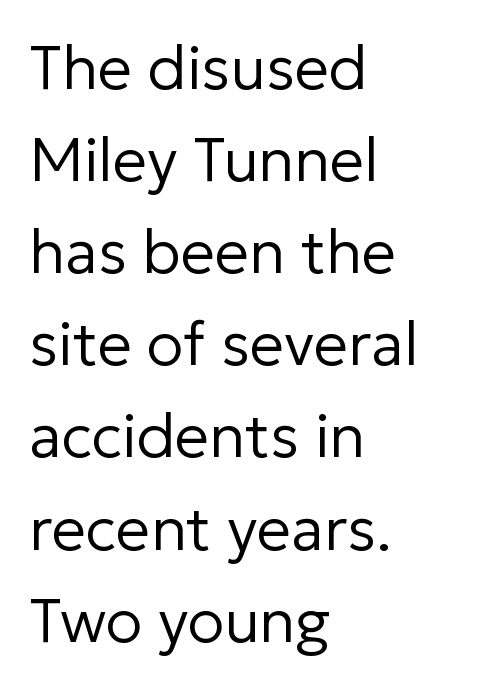
Q: Is the text bold? A: No.
Q: Is the text italic (slanted)? A: No, it is upright.
Q: Is the typeface a serif or a sans-serif typeface? A: Sans-serif.
Q: Is the text underlined? A: No.
Q: How is the paragraph aligned? A: Left-aligned.
Q: Is the spacing between letters normal or unusually wide? A: Normal.
Q: Is the spacing between lines tight, normal or loose? A: Normal.
Q: Width (condensed, normal, or wide)? A: Normal.
Q: Stroke contrast? A: Low.
Q: x-height? A: Medium.
Q: Monospaced? A: No.
